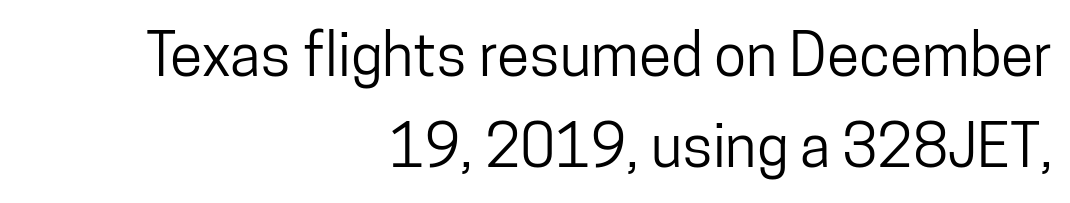
{"serif": "no", "italic": "no", "width": "condensed", "stroke_contrast": "low", "x_height": "medium", "monospaced": "no", "underline": "no", "align": "right", "line_spacing": "normal", "line_spacing_ratio": 1.55, "letter_spacing": "normal", "letter_spacing_em": 0.0, "glyph_px": 59}
